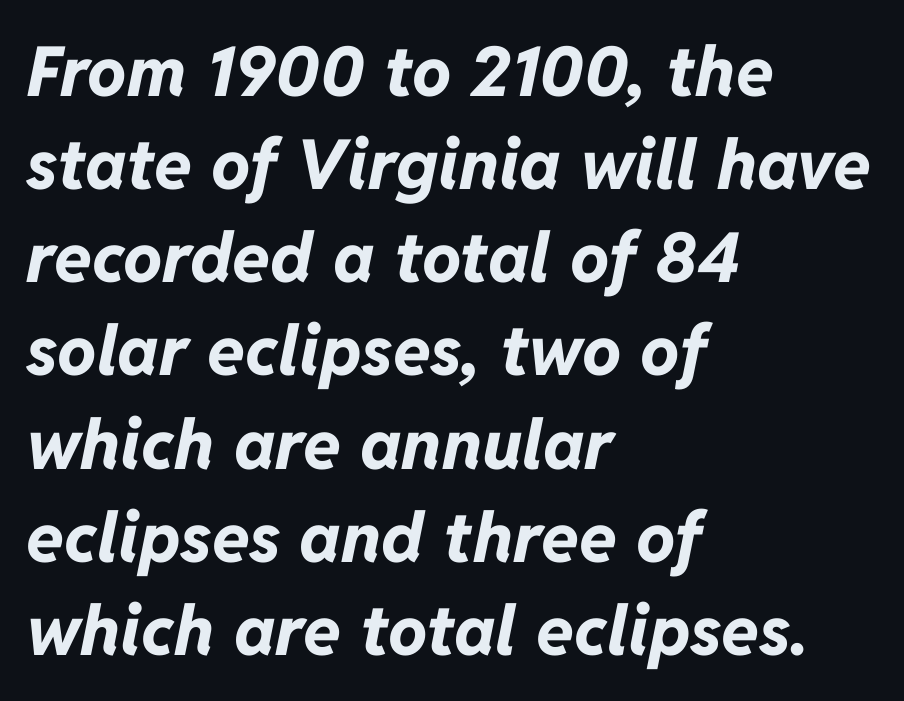
{"italic": "yes", "lean": "right", "slant_degrees": 11, "bold": "yes", "weight": "bold", "width": "normal", "stroke_contrast": "low", "x_height": "medium", "monospaced": "no", "underline": "no", "align": "left", "line_spacing": "normal", "line_spacing_ratio": 1.35, "letter_spacing": "normal", "letter_spacing_em": 0.0, "glyph_px": 69}
